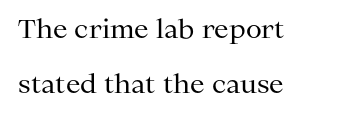
Think standard paragraph weight, or any step lighter than that. Check the space under the baseline: it is left empty. The specimen reads as upright at a glance. Regarding leading, the lines here are spaced well apart. These lines are set flush left with a ragged right edge. Default kerning and tracking; the words read as compact shapes.
